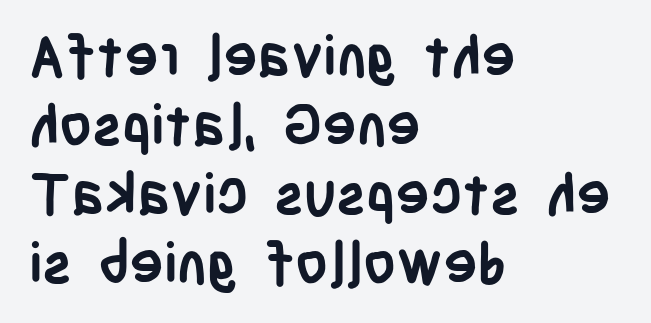
The image shows 57 px semibold, condensed sans-serif type, upright; set left-aligned, line spacing 1.21x, normal letter spacing, not underlined; low stroke contrast and a large x-height.
